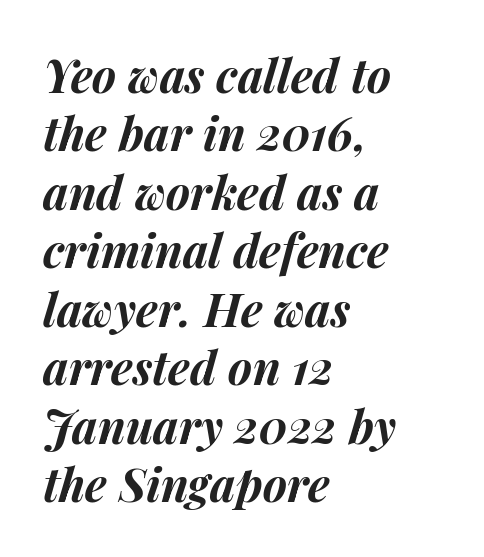
Notice how descenders clear the ascenders below comfortably — that's standard leading. Proportional: the letters do not fall into vertical columns. Glance below the letters and you will spot only blank space. Students, this is bold: see how much ink each stroke carries.
